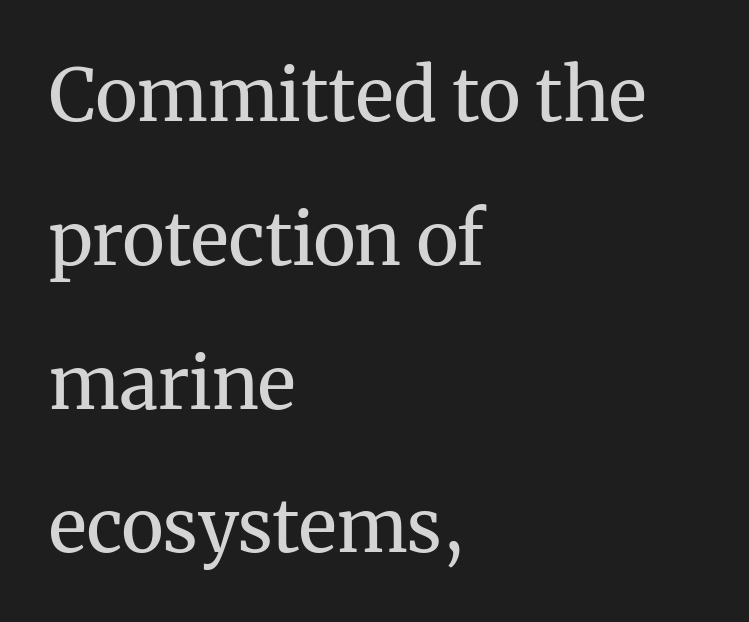
The space directly below the letters is spotless. Look at the tracking — it's just the regular setting, nothing added. Upright lettering throughout. Horizontally, the lines are justified to the leading edge only.
